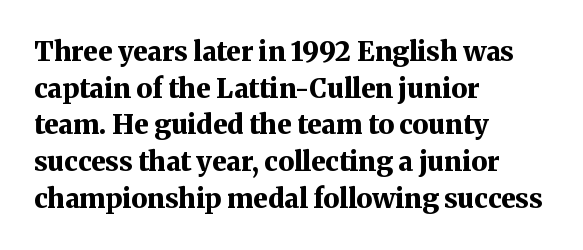
{"italic": "no", "bold": "yes", "underline": "no", "align": "left", "line_spacing": "normal", "line_spacing_ratio": 1.36, "letter_spacing": "normal", "letter_spacing_em": 0.0, "glyph_px": 27}
